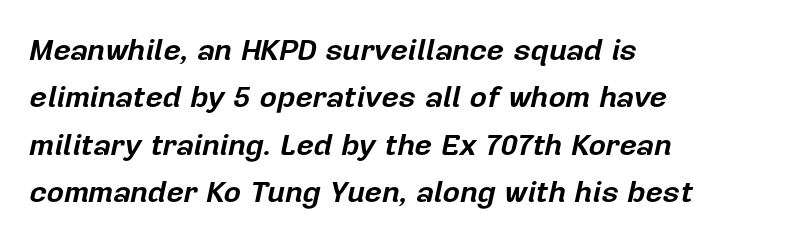
The glyphs have the mass of a bold cut. The type is set solid horizontally, with unmodified tracking. Spacing verdict: proportional, widths tailored to each character. Each new line begins a customary step beneath the previous one. Nobody drew a line under any word here.
